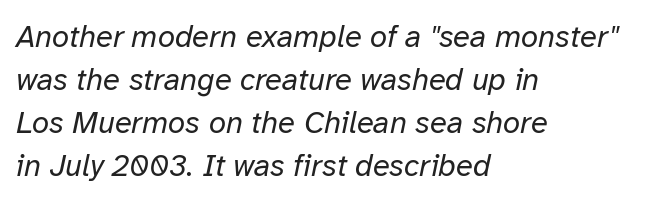
Casual observation: everything's shoved over to the left. The gap between lines stays unmarked. The passage shown is not bold in any degree. Inter-character spacing is left at the font's built-in metrics. Is there much room between lines? A standard amount, neither cramped nor airy. The font's italic variant was chosen for this text.
